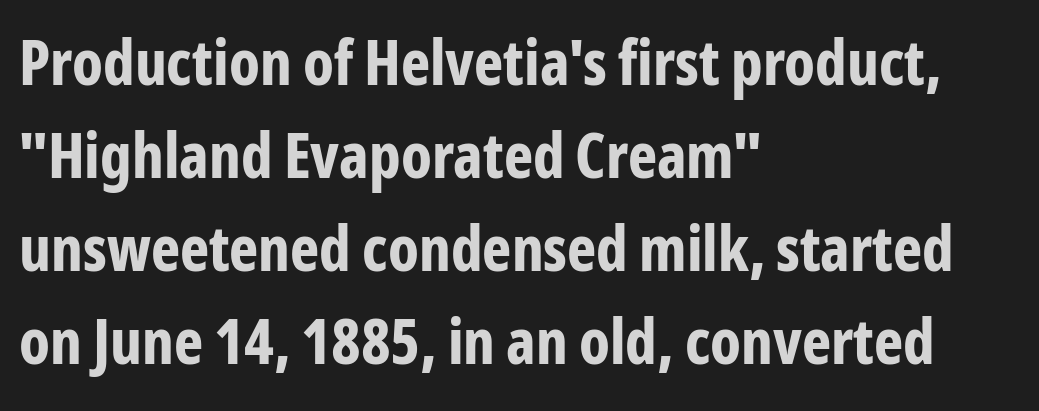
Q: Is the text bold? A: Yes.
Q: Is the text italic (slanted)? A: No, it is upright.
Q: Is the typeface a serif or a sans-serif typeface? A: Sans-serif.
Q: Is the text underlined? A: No.
Q: How is the paragraph aligned? A: Left-aligned.
Q: Is the spacing between letters normal or unusually wide? A: Normal.
Q: Is the spacing between lines tight, normal or loose? A: Normal.
Q: Width (condensed, normal, or wide)? A: Condensed.
Q: Stroke contrast? A: Low.
Q: x-height? A: Medium.
Q: Monospaced? A: No.
